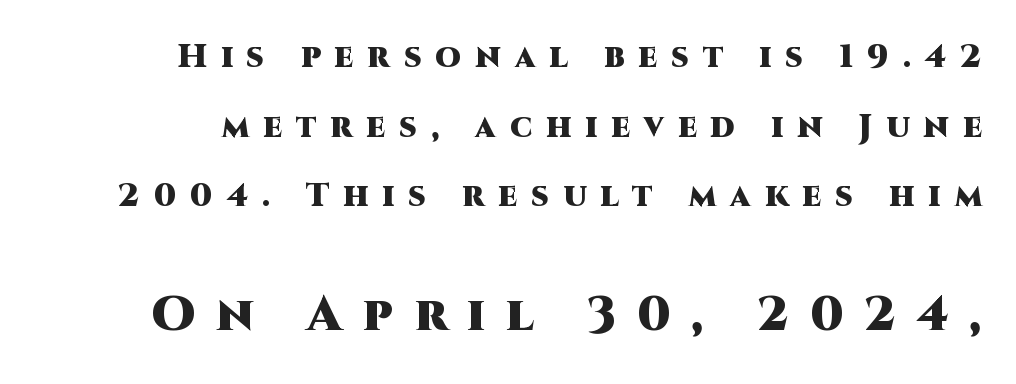
The image shows 49 px heavy sans-serif type, upright; set right-aligned, loose line spacing (2.11x), unusually wide letter spacing (+0.42 em), not underlined; the second (bottom) block is 1.48x larger; high stroke contrast and a large x-height.
